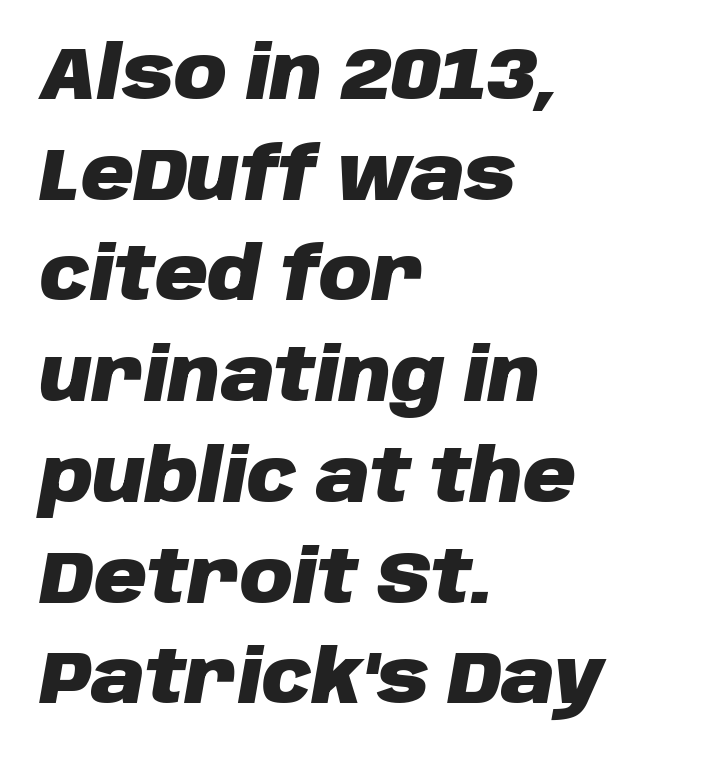
Weight: bold. Does extra space separate the letters? No, they use regular spacing. Where is the straight margin? On the left. Normally led — the rows are evenly, conventionally spaced. The axis of the letterforms is tilted away from vertical. Rule under the text: the space is simply empty.
